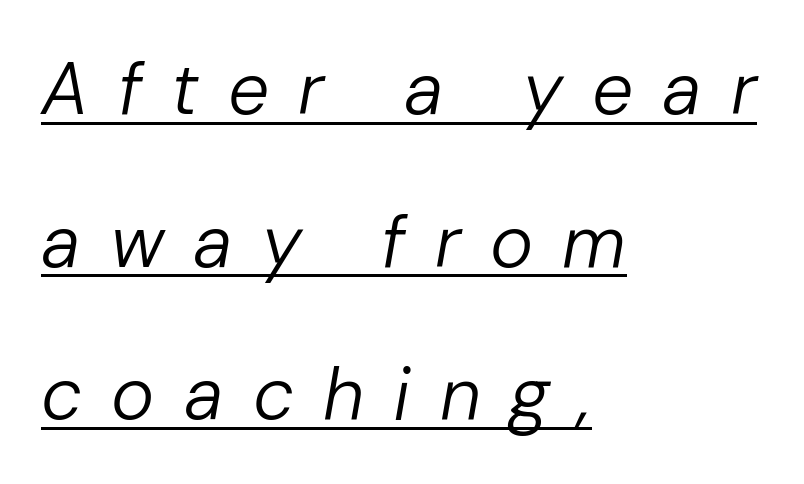
{"italic": "yes", "lean": "right", "slant_degrees": 10, "bold": "no", "weight": "regular", "width": "normal", "stroke_contrast": "low", "x_height": "medium", "monospaced": "no", "underline": "yes", "align": "left", "line_spacing": "loose", "line_spacing_ratio": 2.09, "letter_spacing": "wide", "letter_spacing_em": 0.4, "glyph_px": 73}
